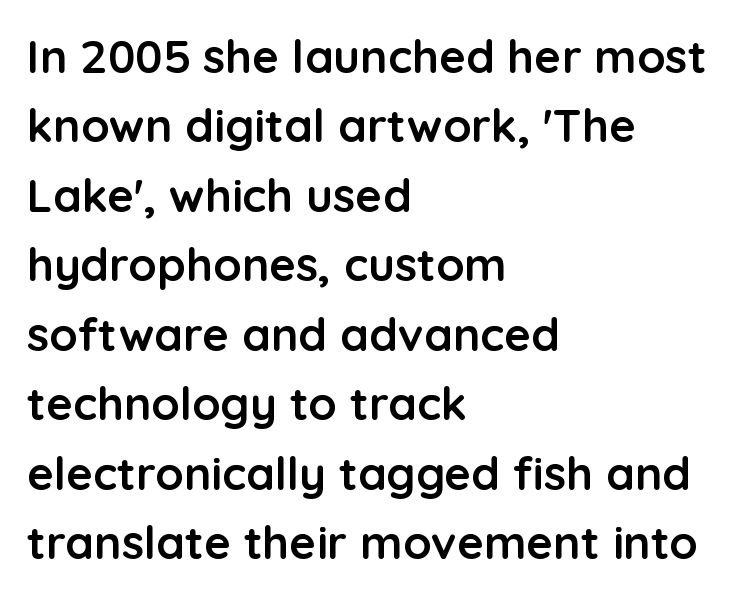
Heavy-handed strokes throughout: this text is bold. What stands out about the letter spacing? Nothing — it is the standard amount. The face used here is proportionally spaced, like ordinary book or web type. The designer left line spacing at the default. Left-aligned paragraph, ragged on the right. The typography opts for an upright posture over an oblique one.
